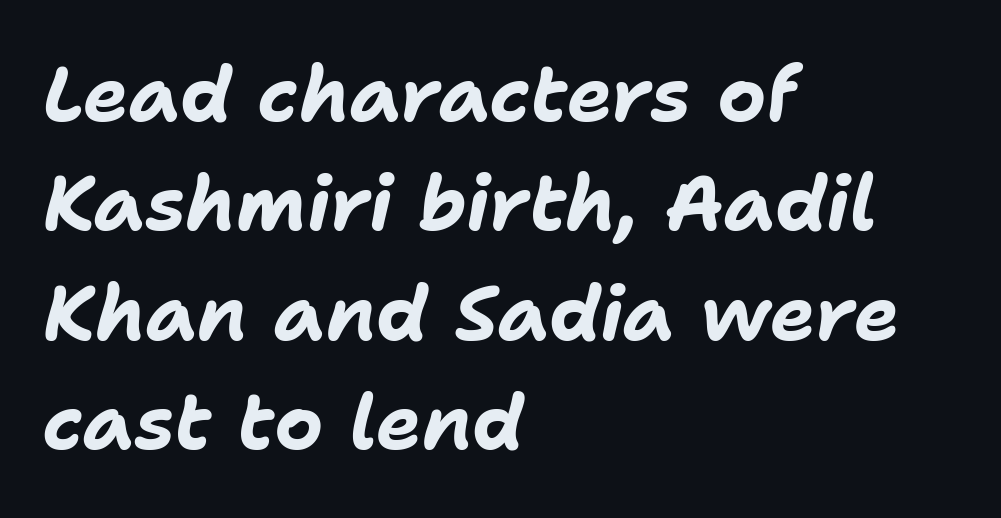
Q: Is the text bold? A: Yes.
Q: Is the text italic (slanted)? A: Yes, it leans right by about 11 degrees.
Q: Is the text underlined? A: No.
Q: How is the paragraph aligned? A: Left-aligned.
Q: Is the spacing between letters normal or unusually wide? A: Normal.
Q: Is the spacing between lines tight, normal or loose? A: Normal.
Q: Width (condensed, normal, or wide)? A: Normal.
Q: Stroke contrast? A: Low.
Q: x-height? A: Medium.
Q: Monospaced? A: No.
